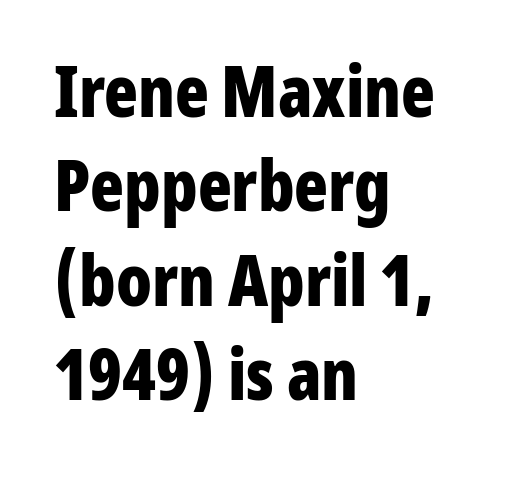
The image shows 70 px bold, condensed sans-serif type, upright; set left-aligned, normal line spacing (1.35x), normal letter spacing, not underlined; low stroke contrast and a medium x-height.
